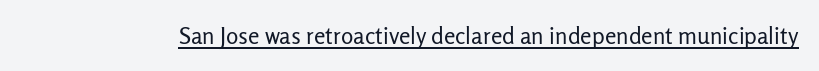
{"italic": "no", "bold": "no", "underline": "yes", "letter_spacing": "normal", "letter_spacing_em": 0.0, "glyph_px": 23}
